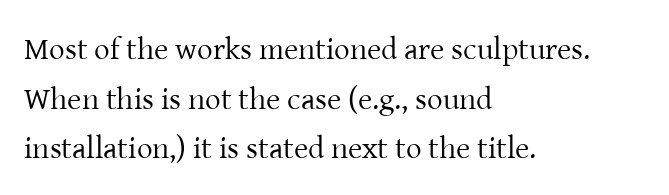
The passage shown has conventional tracking throughout. Serifs: yes, visible at the terminals of the letterforms. This sample uses an upright cut, with every glyph sitting square on the baseline. Notice how the passage keeps a crisp vertical edge on the left only. Is the stroke heavy? The answer is a plain regular-or-lighter. Do the characters align in a grid? No, the font is proportional.
